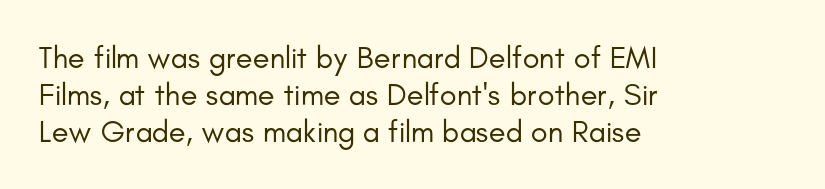
Q: Is the text bold? A: No.
Q: Is the text italic (slanted)? A: No, it is upright.
Q: Is the typeface a serif or a sans-serif typeface? A: Sans-serif.
Q: Is the text underlined? A: No.
Q: How is the paragraph aligned? A: Left-aligned.
Q: Is the spacing between letters normal or unusually wide? A: Normal.
Q: Width (condensed, normal, or wide)? A: Normal.
Q: Stroke contrast? A: Low.
Q: x-height? A: Small.
Q: Monospaced? A: No.
